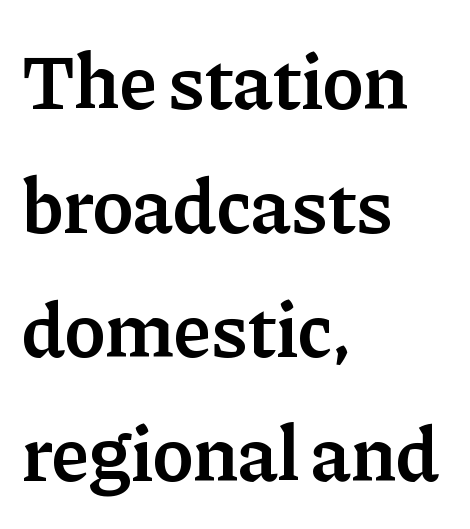
Q: Is the text bold? A: Semi-bold.
Q: Is the text italic (slanted)? A: No, it is upright.
Q: Is the typeface a serif or a sans-serif typeface? A: Serif.
Q: Is the text underlined? A: No.
Q: How is the paragraph aligned? A: Left-aligned.
Q: Is the spacing between letters normal or unusually wide? A: Normal.
Q: Is the spacing between lines tight, normal or loose? A: Normal.
Q: Width (condensed, normal, or wide)? A: Normal.
Q: Stroke contrast? A: Low.
Q: x-height? A: Medium.
Q: Monospaced? A: No.
